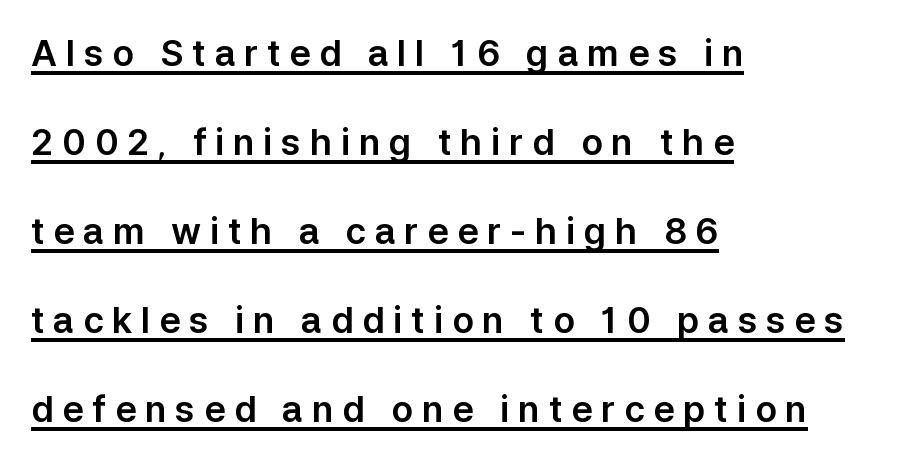
The image shows 36 px sans-serif type, upright; set left-aligned, loose line spacing (2.47x), unusually wide letter spacing (+0.24 em), underlined; low stroke contrast and a medium x-height.
